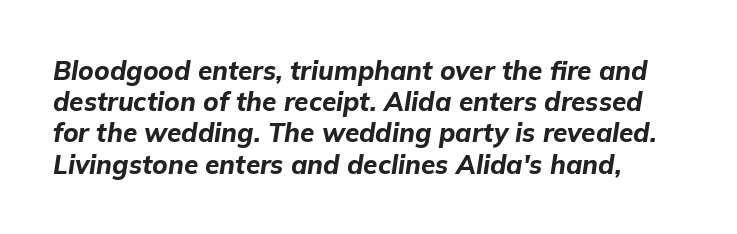
{"italic": "yes", "lean": "right", "slant_degrees": 9, "bold": "yes", "underline": "no", "line_spacing_ratio": 1.2, "letter_spacing": "normal", "letter_spacing_em": 0.0, "glyph_px": 26}
